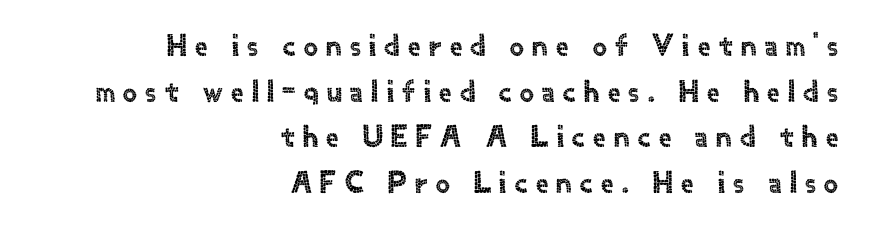
Q: Is the text italic (slanted)? A: No, it is upright.
Q: Is the typeface a serif or a sans-serif typeface? A: Sans-serif.
Q: Is the text underlined? A: No.
Q: How is the paragraph aligned? A: Right-aligned.
Q: Is the spacing between letters normal or unusually wide? A: Unusually wide.
Q: Is the spacing between lines tight, normal or loose? A: Normal.
Q: Width (condensed, normal, or wide)? A: Normal.
Q: x-height? A: Small.
Q: Monospaced? A: No.
